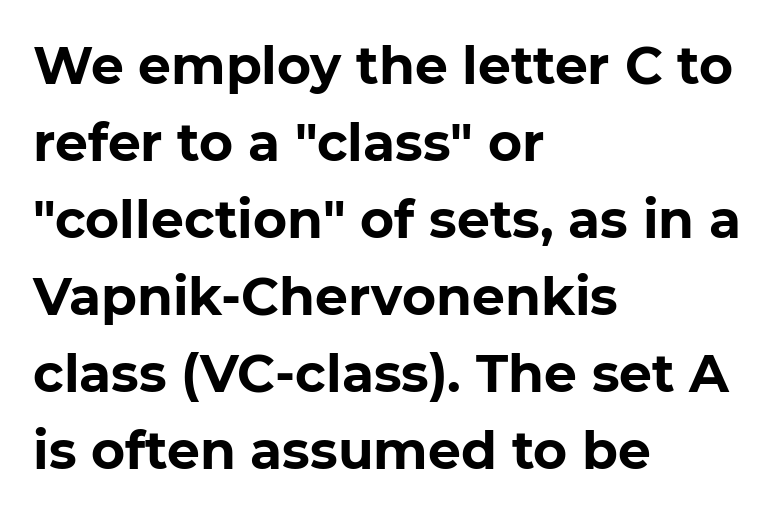
The image shows 52 px bold sans-serif type, upright; set left-aligned, normal line spacing (1.48x), normal letter spacing, not underlined; low stroke contrast and a medium x-height.
